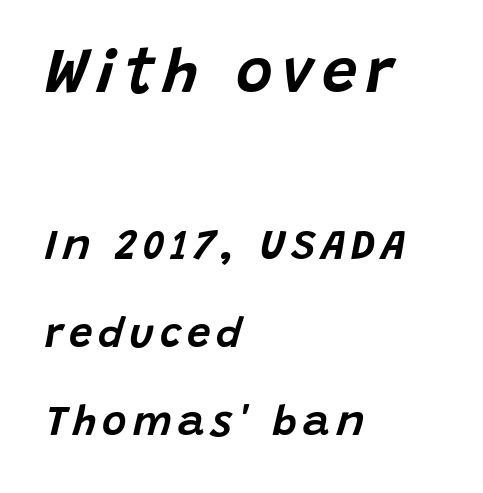
{"italic": "yes", "lean": "right", "slant_degrees": 15, "width": "normal", "stroke_contrast": "low", "x_height": "large", "monospaced": "no", "underline": "no", "align": "left", "line_spacing": "loose", "line_spacing_ratio": 2.1, "larger_block": "first", "size_ratio": 1.5, "glyph_px": 63}
